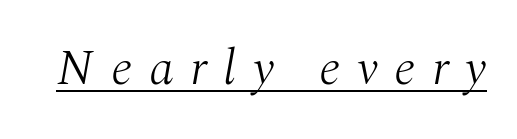
The image shows 50 px light serif type, italic (leaning right); set unusually wide letter spacing (+0.33 em), underlined; medium stroke contrast and a medium x-height.
